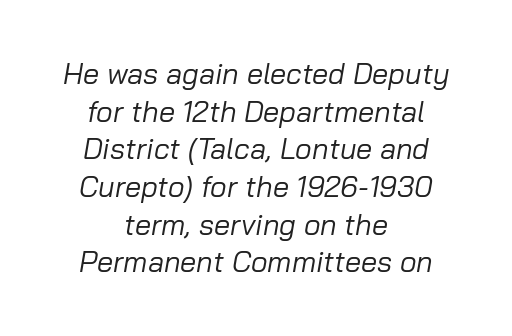
The image shows 29 px regular-weight type, italic (leaning right); set centered, normal line spacing (1.3x), normal letter spacing, not underlined; low stroke contrast and a medium x-height.
